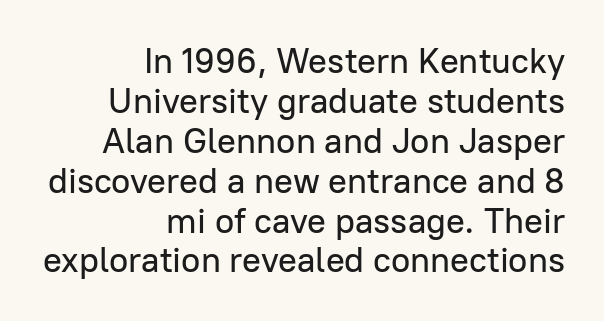
Compared with typical paragraphs, the rows here are closer together. Nope, no serifs anywhere on these letters. Where is the straight margin? On the right. Posture: upright roman.
